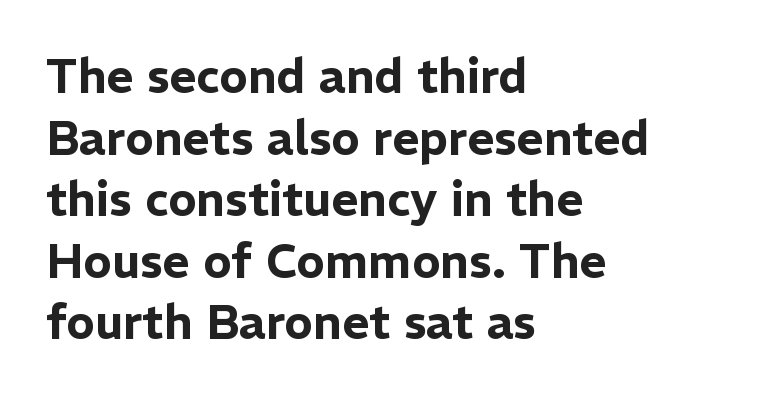
{"serif": "no", "italic": "no", "width": "normal", "stroke_contrast": "low", "x_height": "medium", "monospaced": "no", "underline": "no", "align": "left", "line_spacing": "normal", "line_spacing_ratio": 1.31, "letter_spacing": "normal", "letter_spacing_em": 0.0, "glyph_px": 47}
